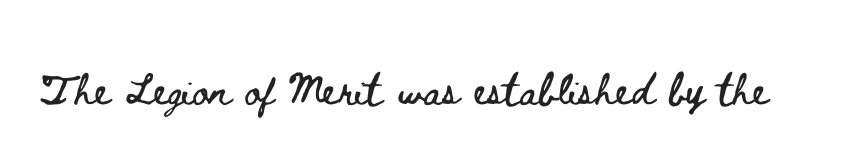
Type without underlining. Nothing unusual about the tracking: characters are spaced as the font intends. This sample has the flowing, uneven cadence of proportional lettering.
